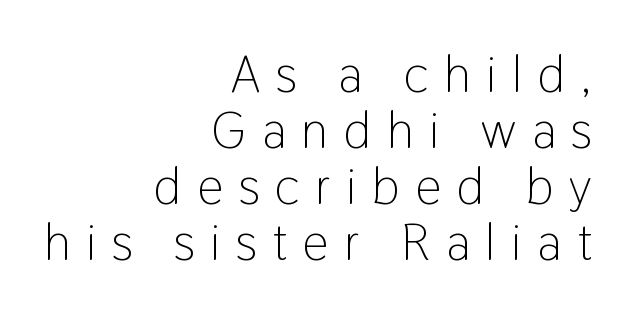
{"serif": "no", "italic": "no", "bold": "no", "weight": "light", "width": "condensed", "stroke_contrast": "low", "x_height": "medium", "monospaced": "no", "underline": "no", "align": "right", "line_spacing": "tight", "line_spacing_ratio": 1.08, "letter_spacing": "wide", "letter_spacing_em": 0.3, "glyph_px": 52}
